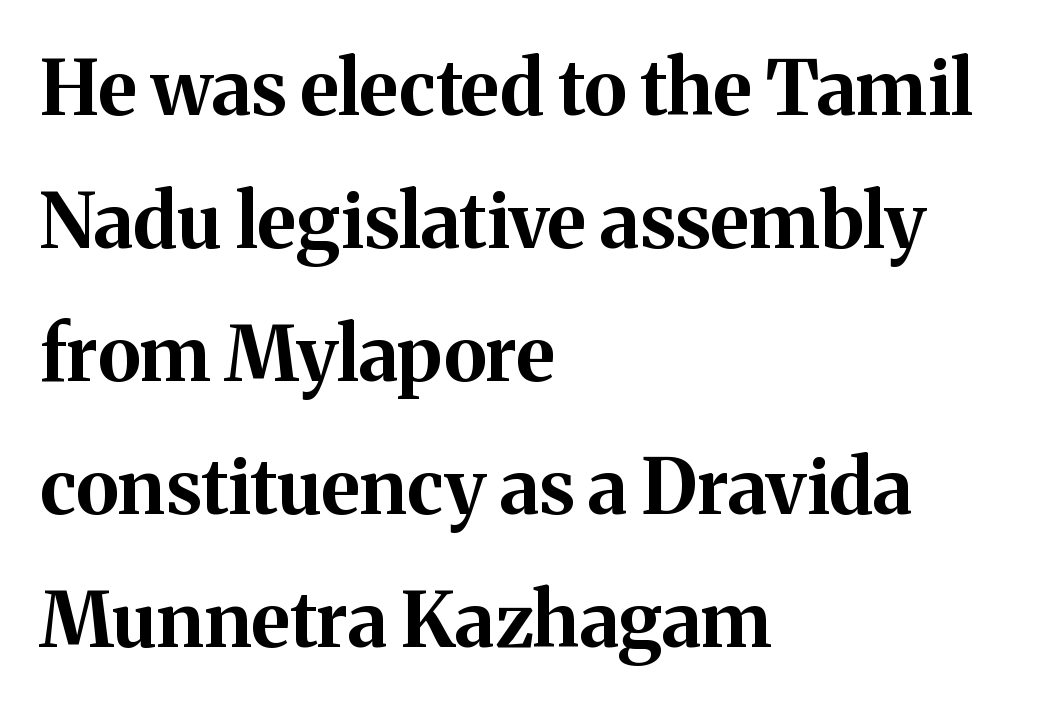
{"serif": "yes", "italic": "no", "bold": "yes", "weight": "bold", "width": "normal", "stroke_contrast": "medium", "x_height": "medium", "monospaced": "no", "underline": "no", "align": "left", "line_spacing_ratio": 1.75, "letter_spacing": "normal", "letter_spacing_em": 0.0, "glyph_px": 76}
